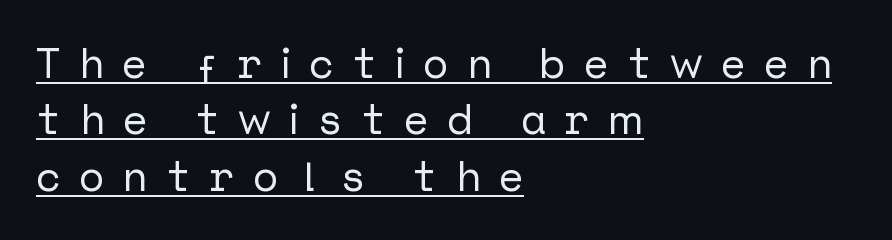
The image shows 42 px sans-serif type, upright; set left-aligned, normal line spacing (1.34x), unusually wide letter spacing (+0.44 em), underlined; low stroke contrast and a medium x-height.
